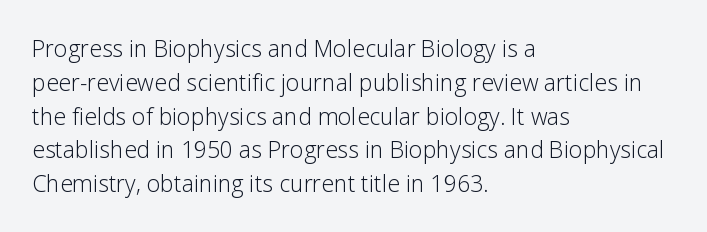
Q: Is the text bold? A: No.
Q: Is the text italic (slanted)? A: No, it is upright.
Q: Is the text underlined? A: No.
Q: How is the paragraph aligned? A: Left-aligned.
Q: Is the spacing between letters normal or unusually wide? A: Normal.
Q: Is the spacing between lines tight, normal or loose? A: Normal.
